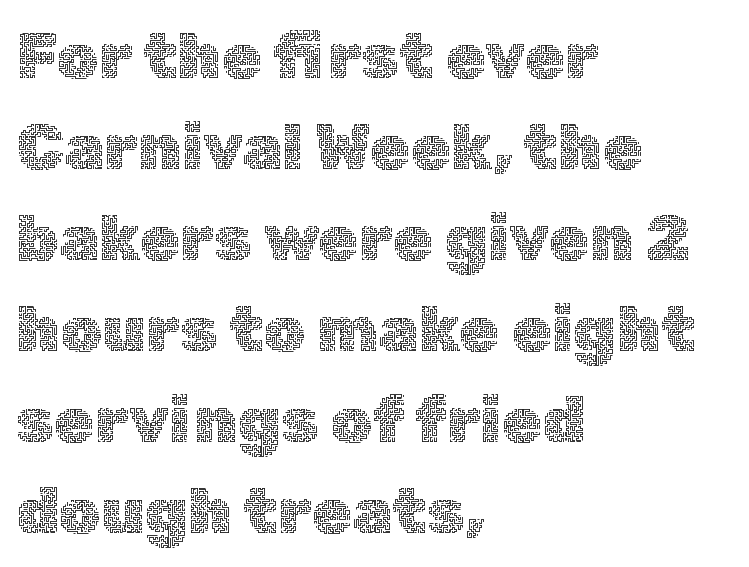
Weight: in the light-to-regular range. Each row of text sits above clean, open space. No extra tracking has been applied to these lines. This sample is left-justified, so line endings fall wherever the words run out.
